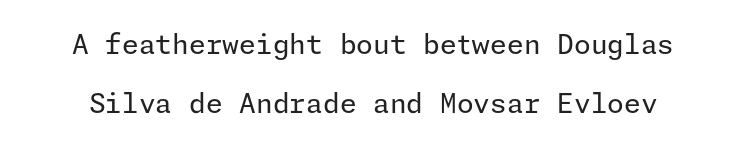
Honestly, there is no underline to notice here at all. Loosely led — the rows are spread out. Glyph-to-glyph distance matches everyday printed text. No italicization has been applied; the sample stays upright. Weight: not bold — regular or lighter.
